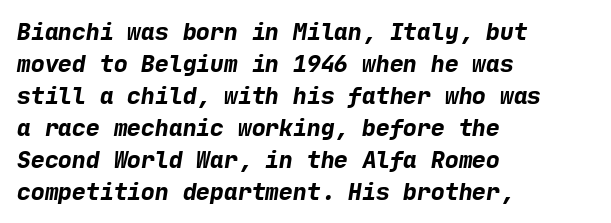
Notice how thick the strokes are: this is what a full bold looks like. One glance says typical: line gaps are just what's usual. Here the glyphs are tracked normally, forming tight word shapes. Glance below the letters and you will spot only blank space. These lines are set flush left with a ragged right edge.
